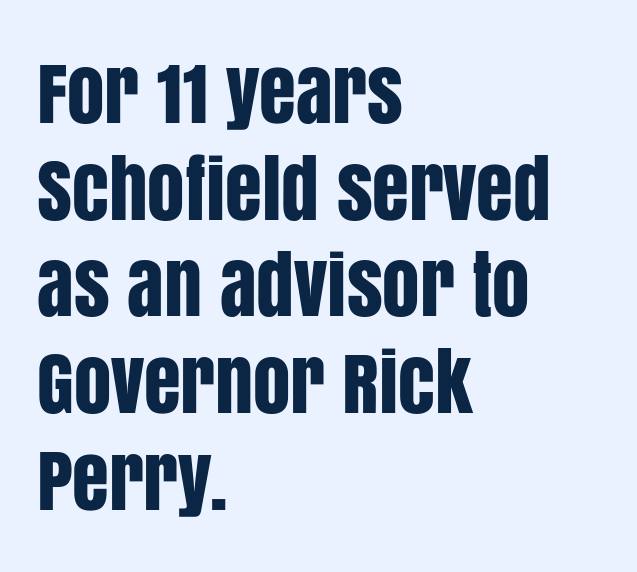
Q: Is the text italic (slanted)? A: No, it is upright.
Q: Is the typeface a serif or a sans-serif typeface? A: Sans-serif.
Q: Is the text underlined? A: No.
Q: How is the paragraph aligned? A: Left-aligned.
Q: Is the spacing between letters normal or unusually wide? A: Normal.
Q: Is the spacing between lines tight, normal or loose? A: Normal.
Q: Width (condensed, normal, or wide)? A: Condensed.
Q: Stroke contrast? A: Low.
Q: x-height? A: Large.
Q: Monospaced? A: No.
